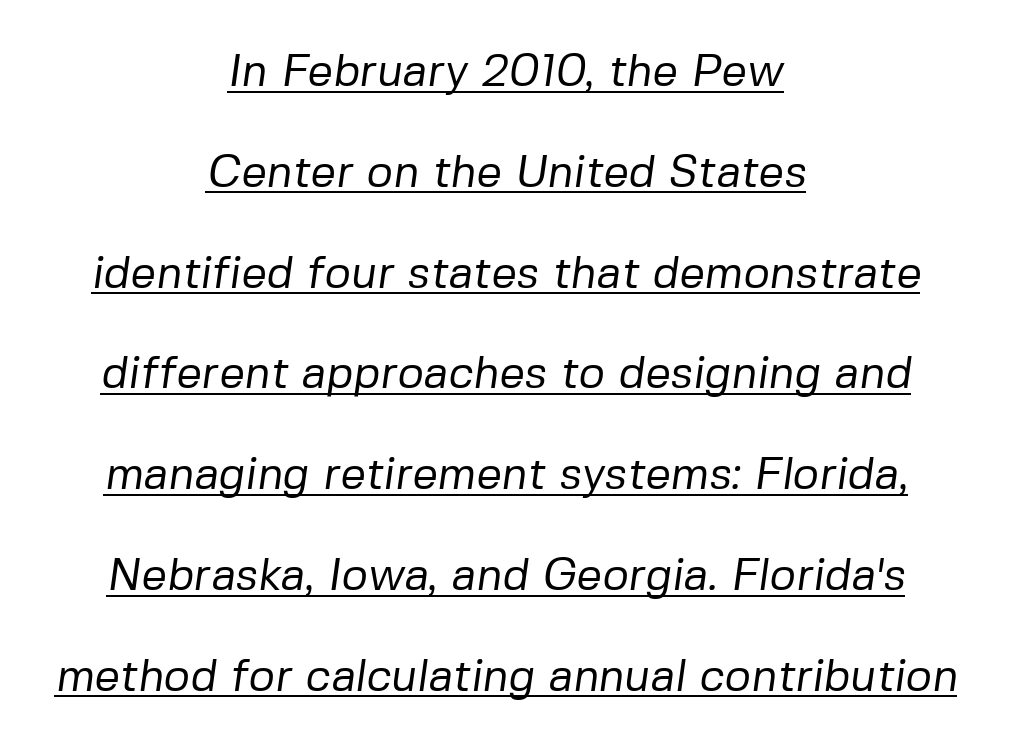
The image shows 45 px regular-weight sans-serif type; set centered, loose line spacing (2.24x), normal letter spacing, underlined; low stroke contrast and a medium x-height.
